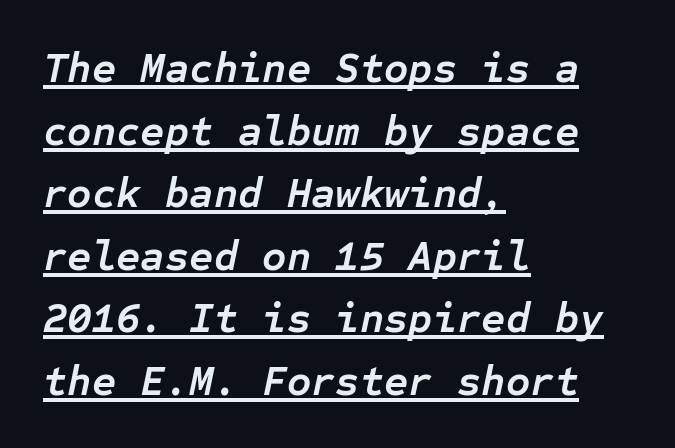
The image shows 42 px semibold type, italic (leaning right), monospaced; set left-aligned, normal line spacing (1.49x), normal letter spacing, underlined; low stroke contrast and a medium x-height.
